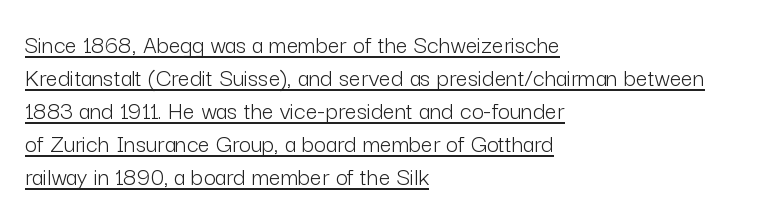
Q: Is the text bold? A: No.
Q: Is the text italic (slanted)? A: No, it is upright.
Q: Is the text underlined? A: Yes.
Q: How is the paragraph aligned? A: Left-aligned.
Q: Is the spacing between letters normal or unusually wide? A: Normal.
Q: Is the spacing between lines tight, normal or loose? A: Normal.
